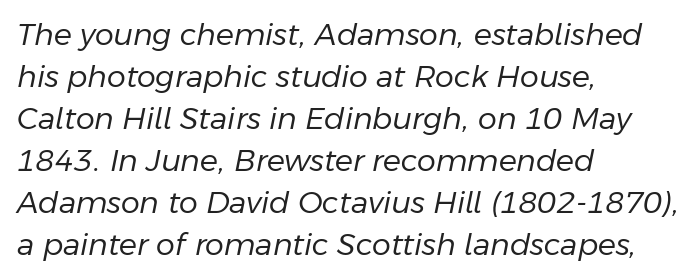
{"italic": "yes", "lean": "right", "slant_degrees": 11, "bold": "no", "weight": "regular", "width": "normal", "stroke_contrast": "low", "x_height": "medium", "monospaced": "no", "underline": "no", "align": "left", "line_spacing": "normal", "line_spacing_ratio": 1.4, "letter_spacing": "normal", "letter_spacing_em": 0.0, "glyph_px": 30}
